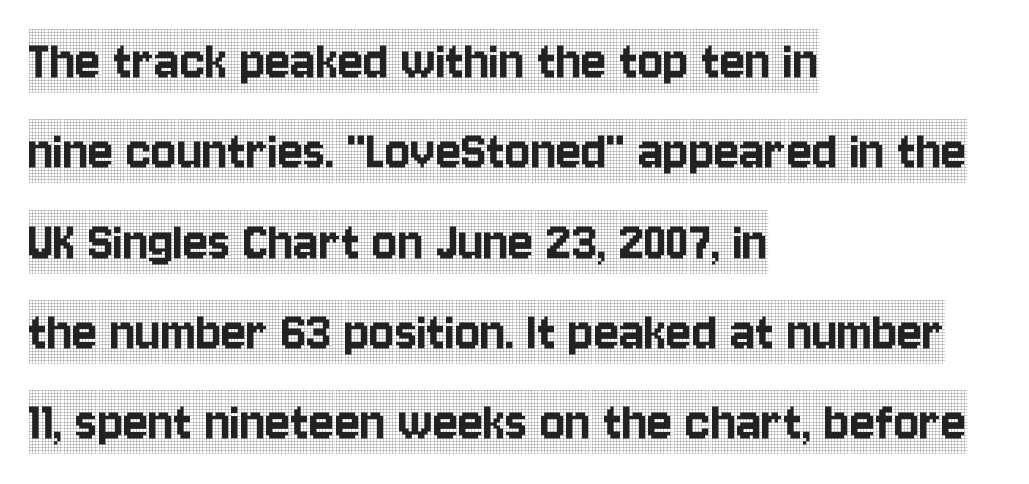
{"serif": "yes", "italic": "no", "width": "condensed", "x_height": "large", "monospaced": "no", "underline": "no", "align": "left", "line_spacing": "normal", "line_spacing_ratio": 1.53, "letter_spacing": "normal", "letter_spacing_em": 0.0, "glyph_px": 59}
